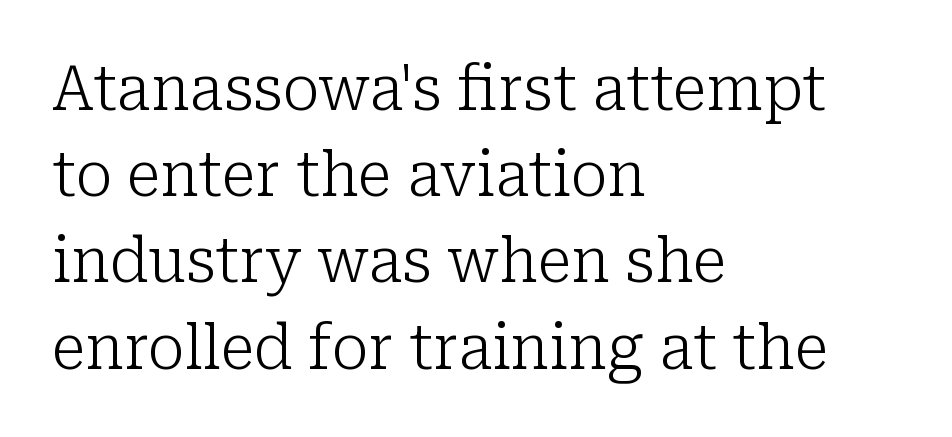
The face looks like a standard text weight, possibly lighter. The baseline area is clear. These lines were composed using upright roman letters. Each line starts at the same left margin while the right side varies. Here the glyphs are tracked normally, forming tight word shapes. Proportional: the letters do not fall into vertical columns.
